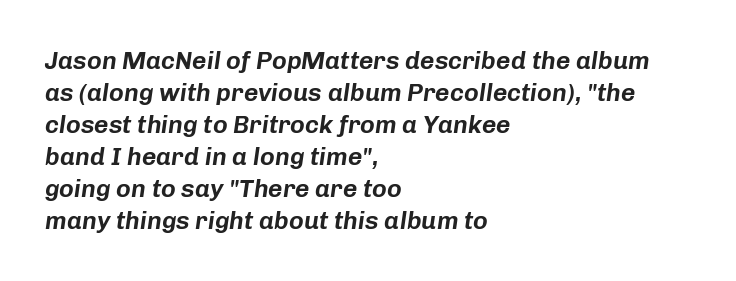
Leading: standard. Would a proofreader flag this as italicized? Yes. The passage shown is not underscored anywhere. What stands out about the letter spacing? Nothing — it is the standard amount.
